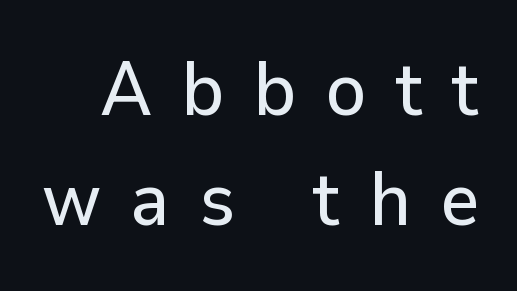
The image shows 76 px sans-serif type, upright; set normal line spacing (1.45x), unusually wide letter spacing (+0.38 em), not underlined; low stroke contrast and a medium x-height.
